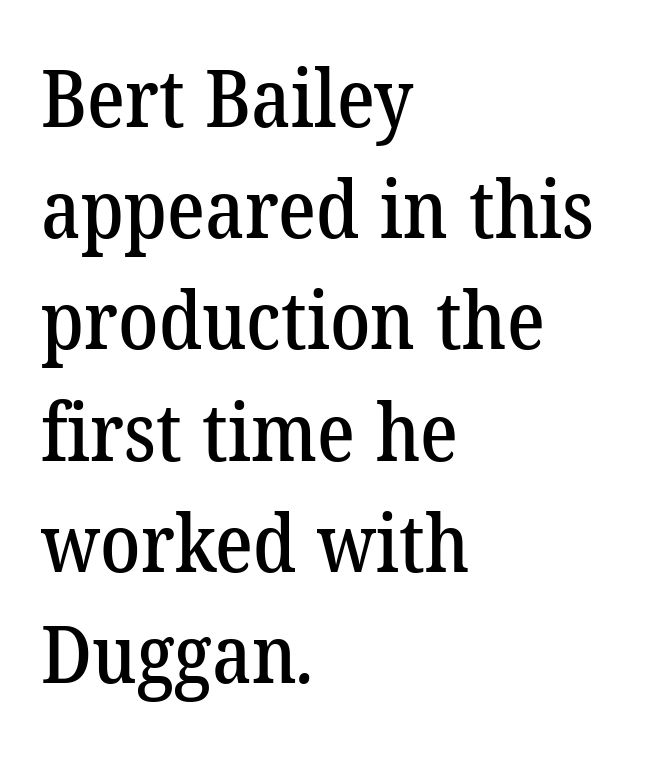
{"serif": "yes", "width": "normal", "stroke_contrast": "low", "x_height": "medium", "monospaced": "no", "underline": "no", "align": "left", "line_spacing": "normal", "line_spacing_ratio": 1.39, "letter_spacing": "normal", "letter_spacing_em": 0.0, "glyph_px": 80}
